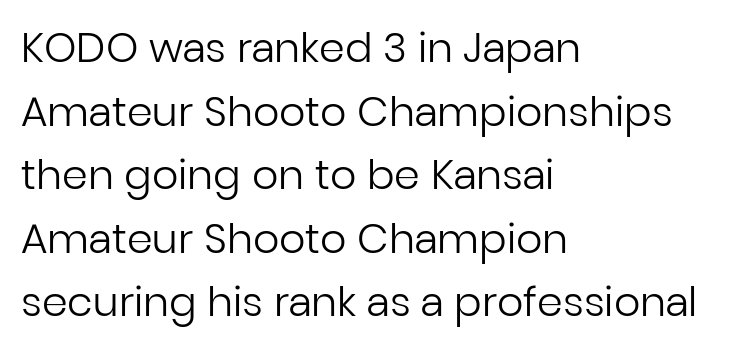
Posture: upright roman. Caption: standard tracking, unaltered. Classification — sans serif. Which margin do the lines hug? The left one — the right edge is uneven. Students, observe: this is what conventionally led text looks like.
